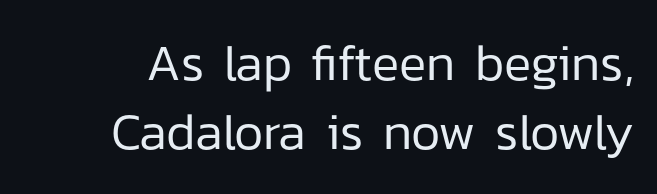
{"serif": "no", "italic": "no", "bold": "no", "weight": "regular", "width": "normal", "stroke_contrast": "low", "x_height": "medium", "monospaced": "no", "underline": "no", "line_spacing": "normal", "line_spacing_ratio": 1.36, "letter_spacing": "normal", "letter_spacing_em": 0.0, "glyph_px": 51}
